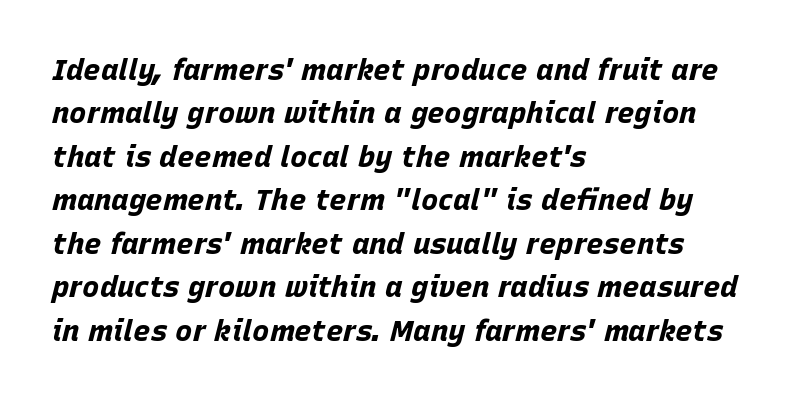
Letters rest on an invisible, unmarked baseline. Rows of type keep a routine distance in the vertical direction. Inter-character spacing is left at the font's built-in metrics. A full-strength bold gives these letters their thick strokes. The passage shown leans; its letterforms are oblique. The ragged edge is on the right, which tells us the setting is flush left.
